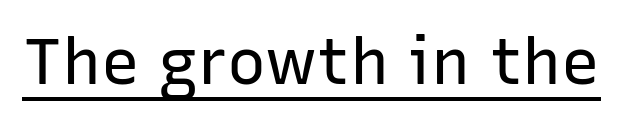
Q: Is the text bold? A: No.
Q: Is the text italic (slanted)? A: No, it is upright.
Q: Is the typeface a serif or a sans-serif typeface? A: Sans-serif.
Q: Is the text underlined? A: Yes.
Q: Is the spacing between letters normal or unusually wide? A: Normal.
Q: Width (condensed, normal, or wide)? A: Normal.
Q: Stroke contrast? A: Low.
Q: x-height? A: Medium.
Q: Monospaced? A: No.
